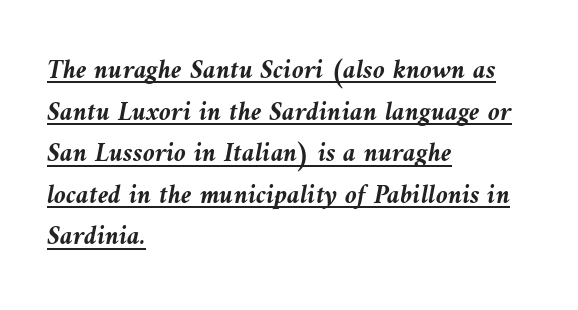
The image shows 27 px bold type, italic (leaning left); set left-aligned, normal line spacing (1.54x), normal letter spacing, underlined.
